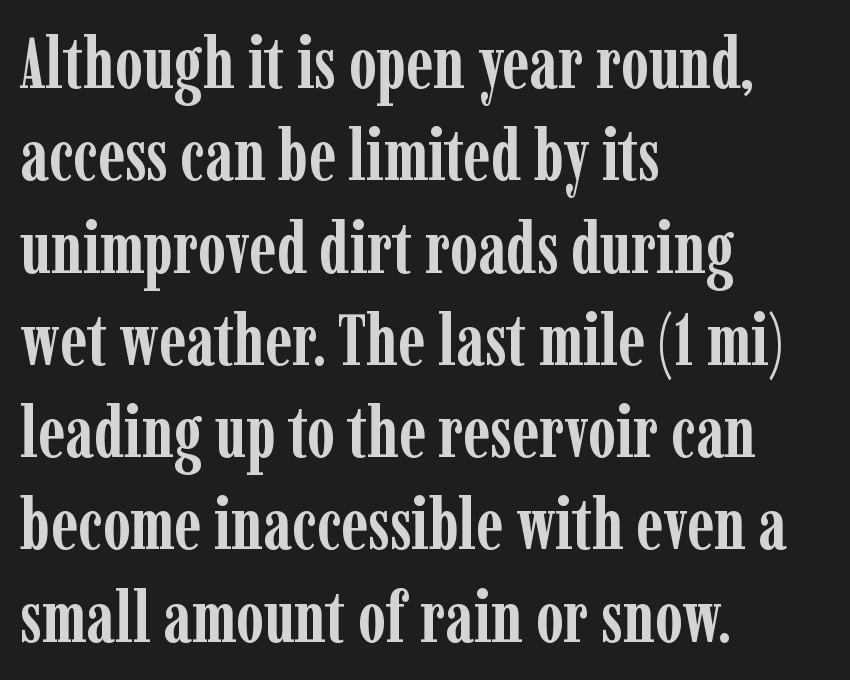
Q: Is the text bold? A: Yes.
Q: Is the text italic (slanted)? A: No, it is upright.
Q: Is the typeface a serif or a sans-serif typeface? A: Serif.
Q: Is the text underlined? A: No.
Q: How is the paragraph aligned? A: Left-aligned.
Q: Is the spacing between letters normal or unusually wide? A: Normal.
Q: Is the spacing between lines tight, normal or loose? A: Normal.
Q: Width (condensed, normal, or wide)? A: Condensed.
Q: Stroke contrast? A: Low.
Q: x-height? A: Medium.
Q: Monospaced? A: No.
